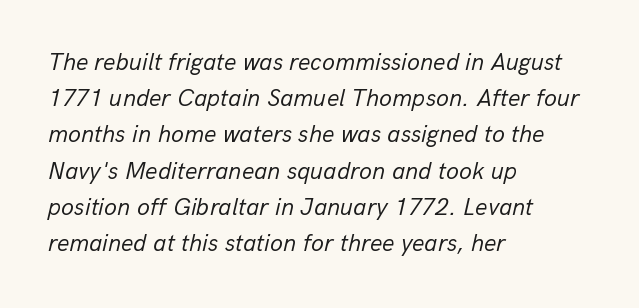
Q: Is the text bold? A: No.
Q: Is the text italic (slanted)? A: Yes, it leans right by about 13 degrees.
Q: Is the text underlined? A: No.
Q: How is the paragraph aligned? A: Left-aligned.
Q: Is the spacing between letters normal or unusually wide? A: Normal.
Q: Is the spacing between lines tight, normal or loose? A: Normal.
